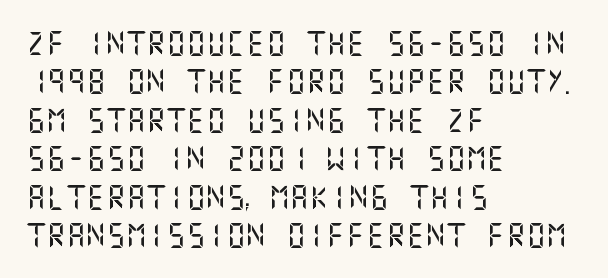
{"italic": "no", "underline": "no", "align": "left", "line_spacing": "normal", "line_spacing_ratio": 1.54, "letter_spacing": "normal", "letter_spacing_em": 0.0, "glyph_px": 25}
